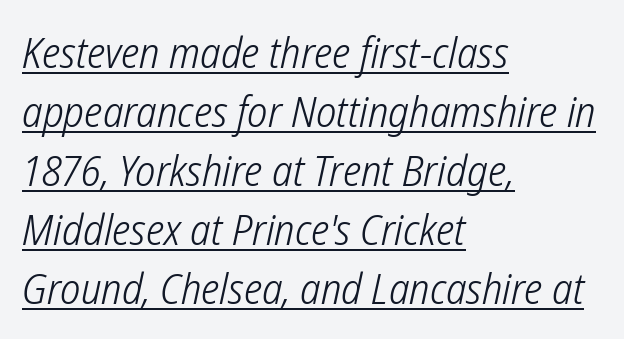
The image shows 43 px light, condensed sans-serif type; set left-aligned, normal line spacing (1.37x), normal letter spacing, underlined; low stroke contrast and a medium x-height.
